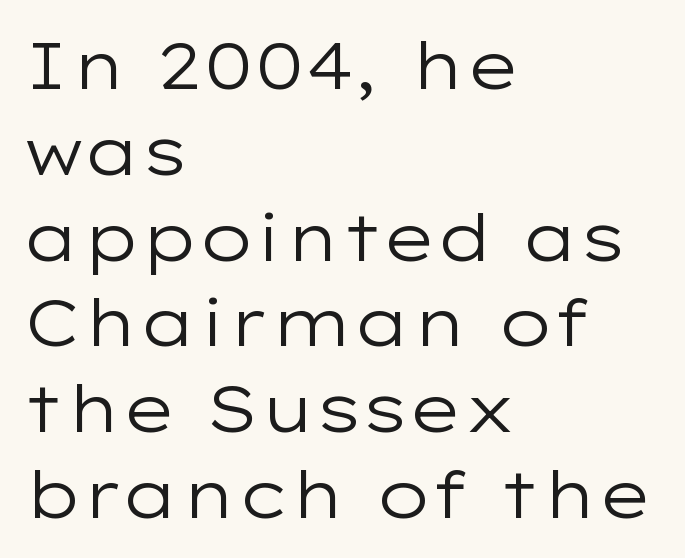
Q: Is the text bold? A: No.
Q: Is the text italic (slanted)? A: No, it is upright.
Q: Is the typeface a serif or a sans-serif typeface? A: Sans-serif.
Q: Is the text underlined? A: No.
Q: How is the paragraph aligned? A: Left-aligned.
Q: Is the spacing between letters normal or unusually wide? A: Normal.
Q: Is the spacing between lines tight, normal or loose? A: Normal.
Q: Width (condensed, normal, or wide)? A: Wide.
Q: Stroke contrast? A: Low.
Q: x-height? A: Medium.
Q: Monospaced? A: No.
